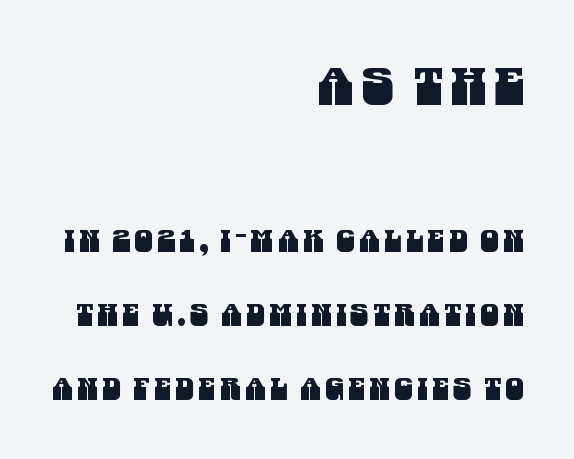
Q: Is the typeface a serif or a sans-serif typeface? A: Sans-serif.
Q: Is the text underlined? A: No.
Q: How is the paragraph aligned? A: Right-aligned.
Q: Is the spacing between lines tight, normal or loose? A: Loose.
Q: Which block of text is set in a larger size, the first (top) or the second (bottom)? A: The first (top) one.
Q: Width (condensed, normal, or wide)? A: Condensed.
Q: Stroke contrast? A: Medium.
Q: x-height? A: Large.
Q: Monospaced? A: No.
